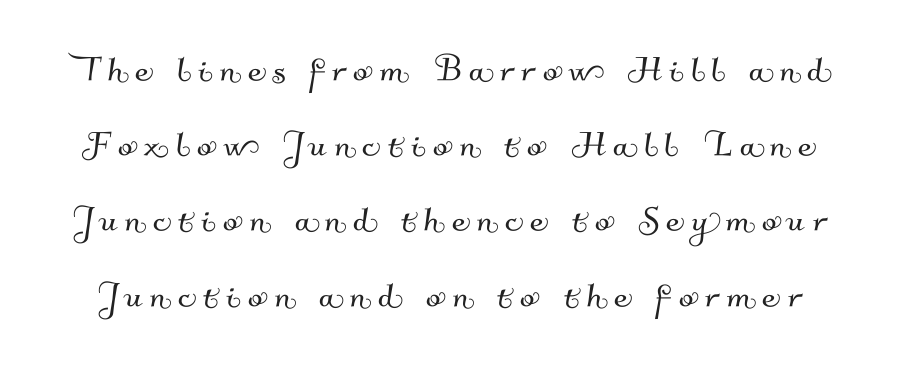
Note the varied advance widths — an 'i' is clearly narrower than an 'm'. Type style note: lacks serifs. The passage shown is not underscored anywhere.
